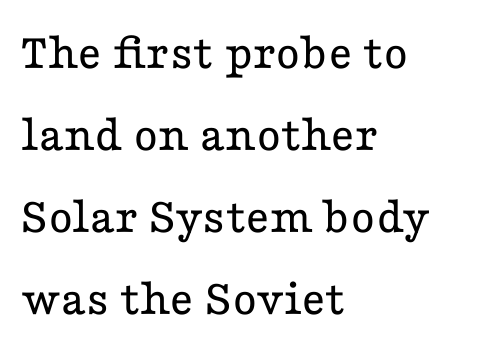
Q: Is the text bold? A: No.
Q: Is the text italic (slanted)? A: No, it is upright.
Q: Is the typeface a serif or a sans-serif typeface? A: Serif.
Q: Is the text underlined? A: No.
Q: How is the paragraph aligned? A: Left-aligned.
Q: Is the spacing between letters normal or unusually wide? A: Normal.
Q: Is the spacing between lines tight, normal or loose? A: Normal.
Q: Width (condensed, normal, or wide)? A: Wide.
Q: Stroke contrast? A: Low.
Q: x-height? A: Medium.
Q: Monospaced? A: No.
